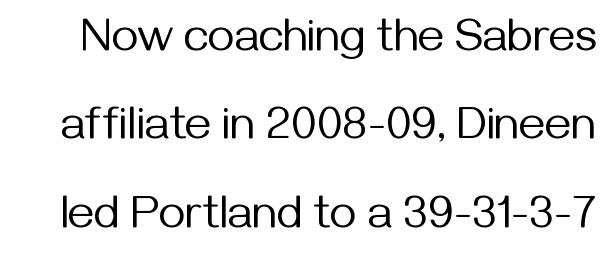
Q: Is the text bold? A: No.
Q: Is the text italic (slanted)? A: No, it is upright.
Q: Is the typeface a serif or a sans-serif typeface? A: Sans-serif.
Q: Is the text underlined? A: No.
Q: Is the spacing between letters normal or unusually wide? A: Normal.
Q: Is the spacing between lines tight, normal or loose? A: Loose.
Q: Width (condensed, normal, or wide)? A: Normal.
Q: Stroke contrast? A: Medium.
Q: x-height? A: Medium.
Q: Monospaced? A: No.
